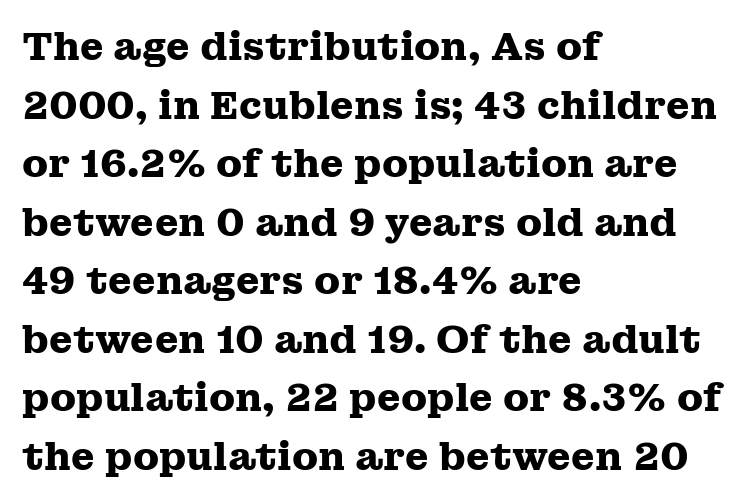
The image shows 38 px heavy, wide serif type, upright; set left-aligned, normal line spacing (1.54x), normal letter spacing, not underlined; medium stroke contrast and a medium x-height.
